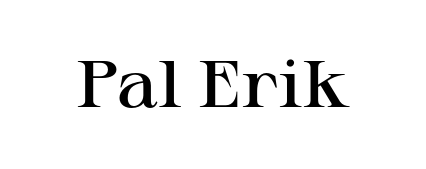
This sample uses an upright cut, with every glyph sitting square on the baseline. Type without underlining. Note: serifs present on the glyphs. Standard letterfit; no display-style spreading of the glyphs. The passage shown is typed in a proportional face where columns would drift.
